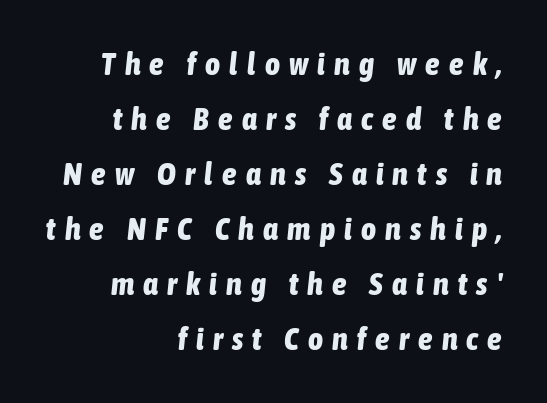
{"italic": "yes", "lean": "right", "slant_degrees": 6, "bold": "yes", "weight": "bold", "width": "condensed", "stroke_contrast": "low", "x_height": "medium", "monospaced": "no", "underline": "no", "align": "right", "line_spacing_ratio": 1.72, "letter_spacing": "wide", "letter_spacing_em": 0.29, "glyph_px": 32}
